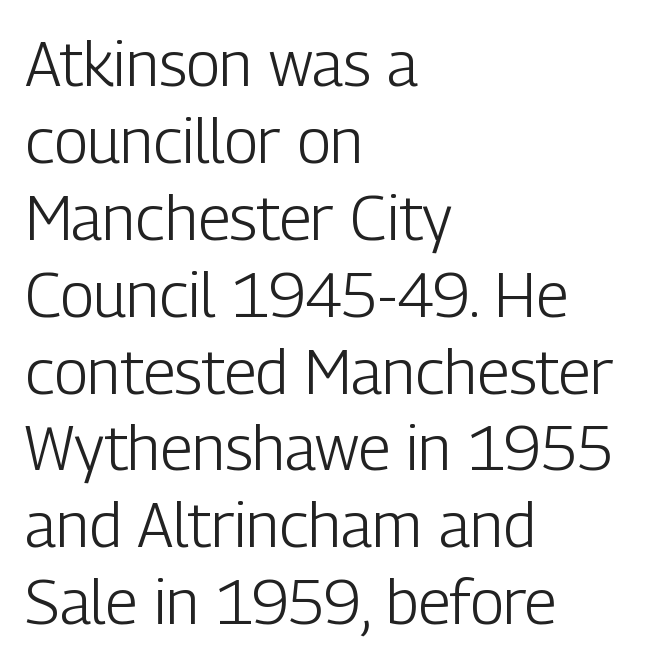
The image shows 62 px light, condensed sans-serif type, upright; set left-aligned, line spacing 1.24x, normal letter spacing, not underlined; low stroke contrast and a medium x-height.
